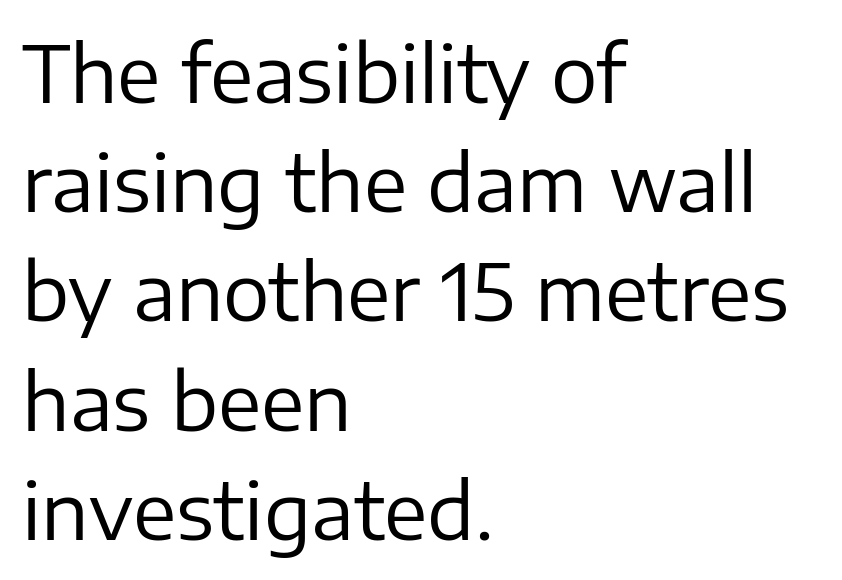
The image shows 78 px regular-weight sans-serif type, upright; set left-aligned, normal line spacing (1.4x), normal letter spacing, not underlined; low stroke contrast and a medium x-height.
